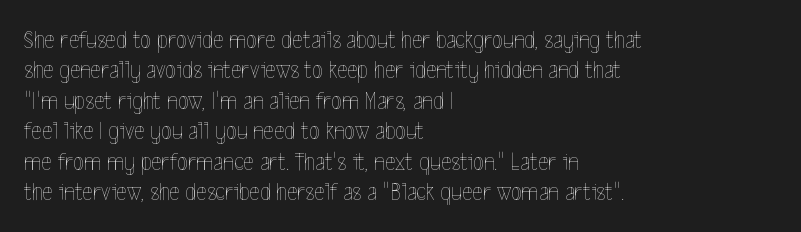
{"italic": "no", "bold": "no", "underline": "no", "align": "left", "line_spacing_ratio": 1.22, "letter_spacing": "normal", "letter_spacing_em": 0.0, "glyph_px": 25}
